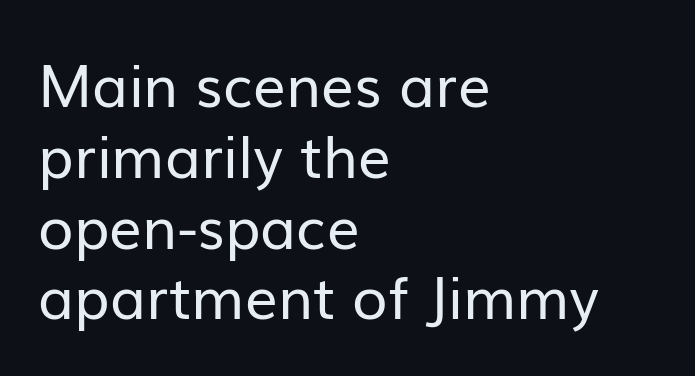
{"serif": "no", "italic": "no", "bold": "no", "weight": "regular", "width": "normal", "stroke_contrast": "low", "x_height": "medium", "monospaced": "no", "underline": "no", "align": "left", "line_spacing_ratio": 1.22, "letter_spacing": "normal", "letter_spacing_em": 0.0, "glyph_px": 58}
